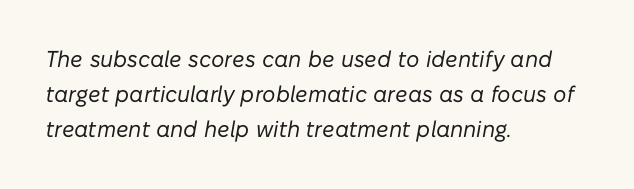
{"italic": "yes", "lean": "right", "slant_degrees": 10, "bold": "no", "underline": "no", "align": "left", "line_spacing": "normal", "line_spacing_ratio": 1.53, "letter_spacing": "normal", "letter_spacing_em": 0.0, "glyph_px": 23}
